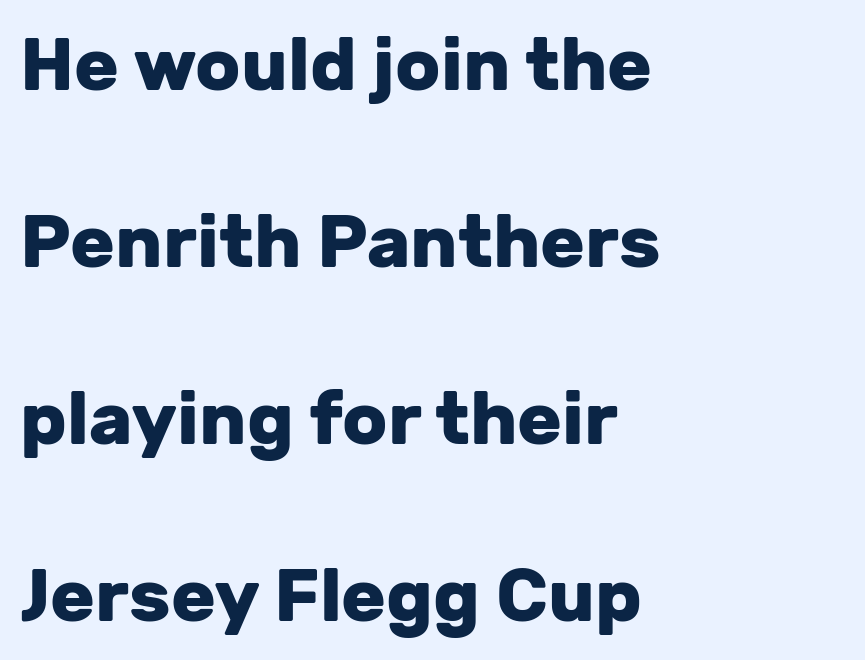
The image shows 74 px heavy sans-serif type, upright; set left-aligned, loose line spacing (2.39x), normal letter spacing, not underlined; low stroke contrast and a medium x-height.
